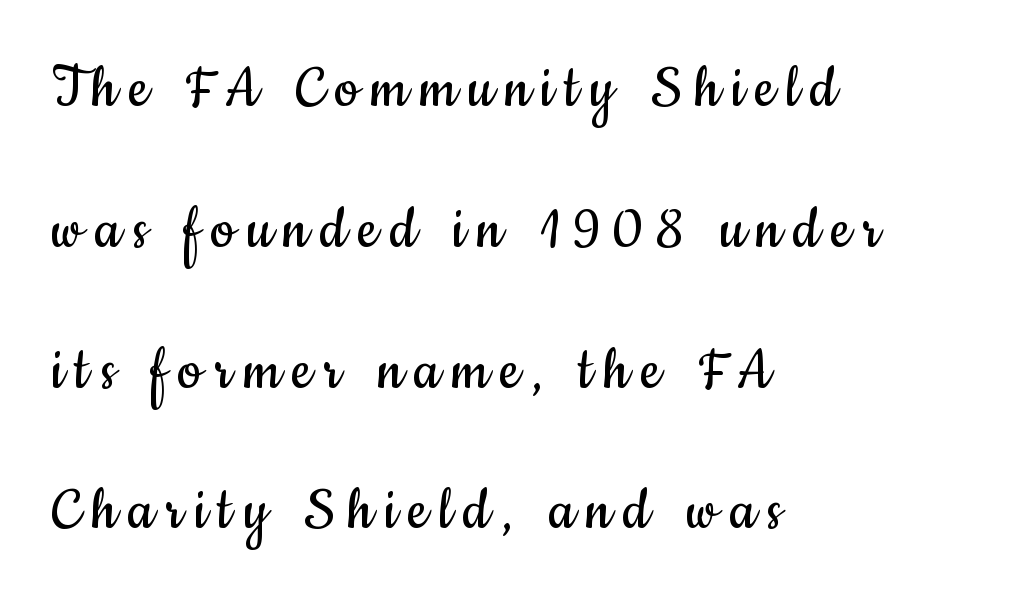
Note the varied advance widths — an 'i' is clearly narrower than an 'm'. This is not heavy type; no bold has been used. Horizontal bands of white between lines are thick stripes.
